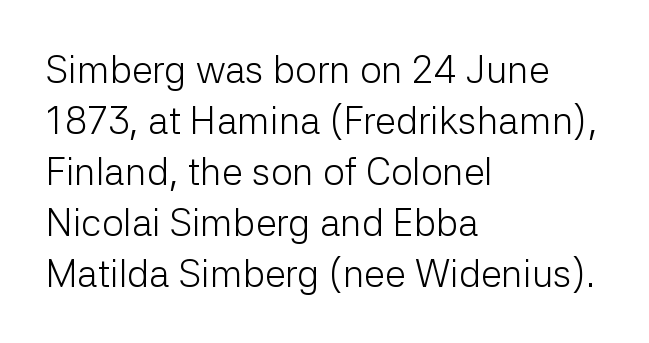
{"serif": "no", "italic": "no", "bold": "no", "weight": "light", "width": "normal", "stroke_contrast": "low", "x_height": "medium", "monospaced": "no", "underline": "no", "align": "left", "line_spacing": "normal", "line_spacing_ratio": 1.34, "letter_spacing": "normal", "letter_spacing_em": 0.0, "glyph_px": 38}
